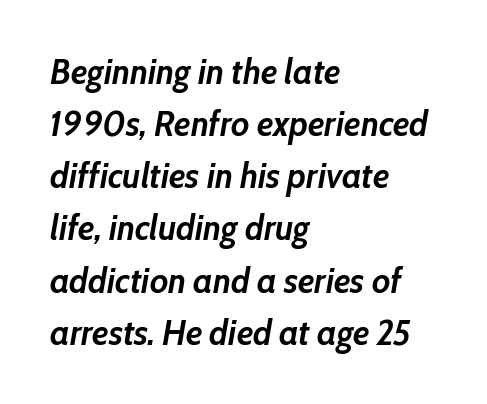
The image shows 35 px semibold type, italic (leaning right); set left-aligned, normal line spacing (1.49x), normal letter spacing, not underlined; low stroke contrast and a medium x-height.
